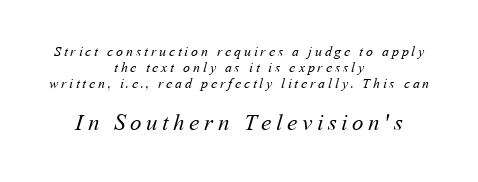
Q: Is the text bold? A: No.
Q: Is the text underlined? A: No.
Q: How is the paragraph aligned? A: Centered.
Q: Is the spacing between letters normal or unusually wide? A: Unusually wide.
Q: Is the spacing between lines tight, normal or loose? A: Tight.
Q: Which block of text is set in a larger size, the first (top) or the second (bottom)? A: The second (bottom) one.
